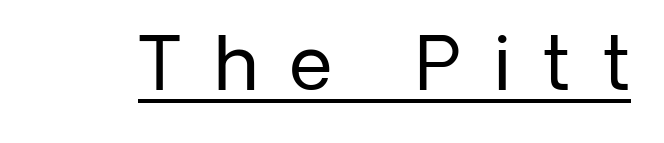
The image shows 74 px regular-weight sans-serif type, upright; set unusually wide letter spacing (+0.44 em), underlined; low stroke contrast and a medium x-height.
